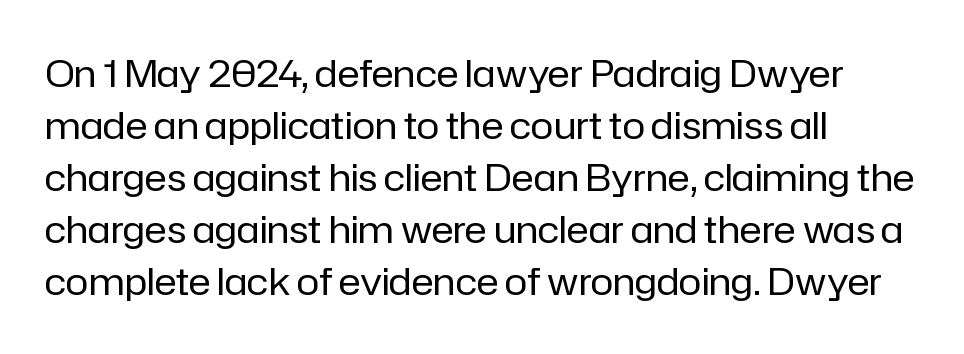
The image shows 38 px regular-weight sans-serif type, upright; set left-aligned, normal line spacing (1.37x), normal letter spacing, not underlined; low stroke contrast and a medium x-height.
